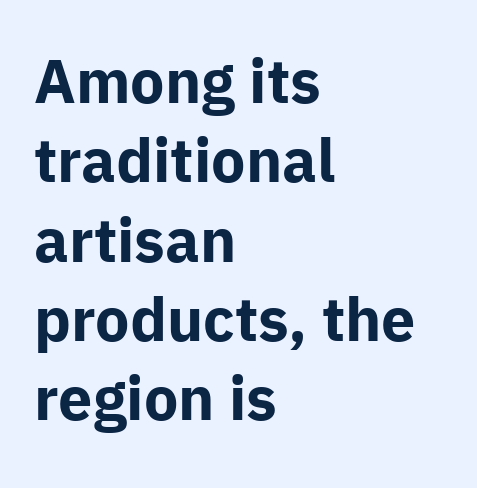
Q: Is the text bold? A: Yes.
Q: Is the text italic (slanted)? A: No, it is upright.
Q: Is the typeface a serif or a sans-serif typeface? A: Sans-serif.
Q: Is the text underlined? A: No.
Q: How is the paragraph aligned? A: Left-aligned.
Q: Is the spacing between letters normal or unusually wide? A: Normal.
Q: Is the spacing between lines tight, normal or loose? A: Normal.
Q: Width (condensed, normal, or wide)? A: Normal.
Q: Stroke contrast? A: Low.
Q: x-height? A: Medium.
Q: Monospaced? A: No.
